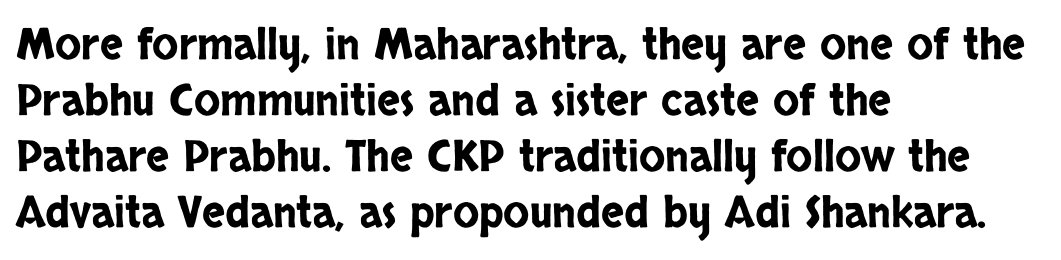
Q: Is the text italic (slanted)? A: No, it is upright.
Q: Is the typeface a serif or a sans-serif typeface? A: Sans-serif.
Q: Is the text underlined? A: No.
Q: How is the paragraph aligned? A: Left-aligned.
Q: Is the spacing between letters normal or unusually wide? A: Normal.
Q: Is the spacing between lines tight, normal or loose? A: Normal.
Q: Width (condensed, normal, or wide)? A: Condensed.
Q: Stroke contrast? A: Low.
Q: x-height? A: Large.
Q: Monospaced? A: No.
